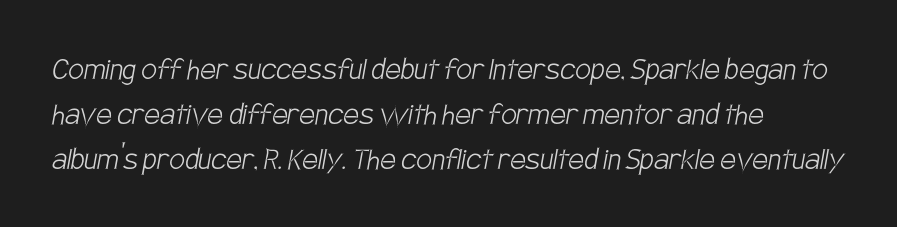
The image shows 35 px light, condensed sans-serif type; set left-aligned, normal line spacing (1.28x), normal letter spacing, not underlined; low stroke contrast and a large x-height.
